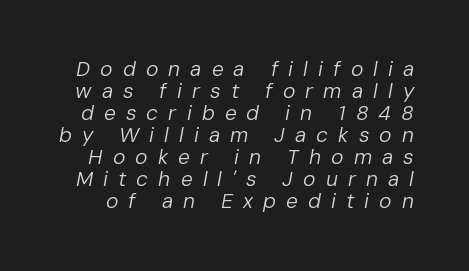
Is the letter spacing exaggerated? Yes — the characters are pushed far apart. This block would grow much taller if given ordinary leading; it's compressed now. The letters are slanted; this is an italic face. The typeface has the unassuming heft of standard copy or less. Beneath every word, the page is bare.
